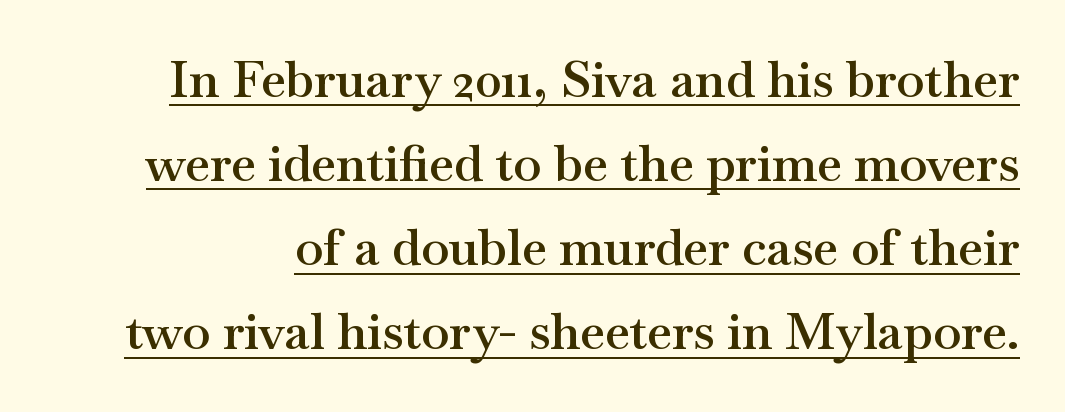
Q: Is the text bold? A: Semi-bold.
Q: Is the text italic (slanted)? A: No, it is upright.
Q: Is the typeface a serif or a sans-serif typeface? A: Serif.
Q: Is the text underlined? A: Yes.
Q: Is the spacing between letters normal or unusually wide? A: Normal.
Q: Is the spacing between lines tight, normal or loose? A: Normal.
Q: Width (condensed, normal, or wide)? A: Wide.
Q: Stroke contrast? A: Medium.
Q: x-height? A: Small.
Q: Monospaced? A: No.
